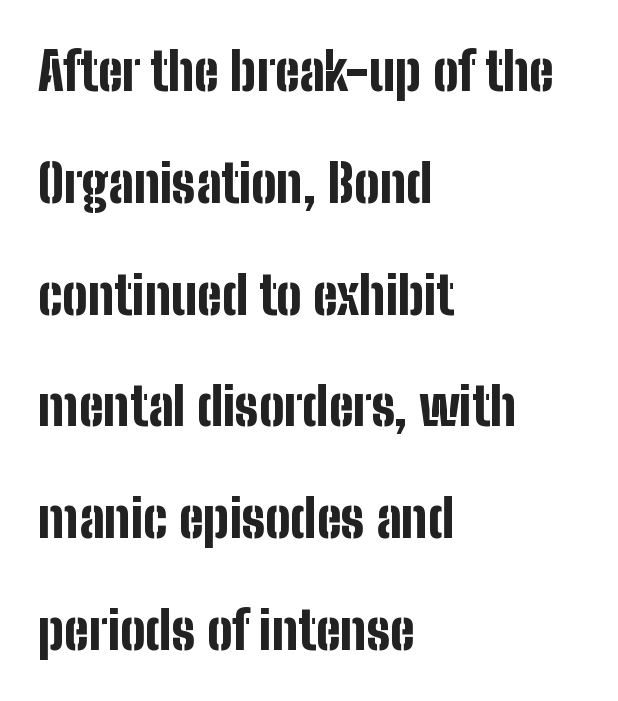
{"serif": "no", "italic": "no", "bold": "yes", "weight": "bold", "width": "condensed", "stroke_contrast": "low", "x_height": "medium", "monospaced": "no", "underline": "no", "align": "left", "line_spacing": "loose", "line_spacing_ratio": 2.11, "letter_spacing": "normal", "letter_spacing_em": 0.0, "glyph_px": 53}
